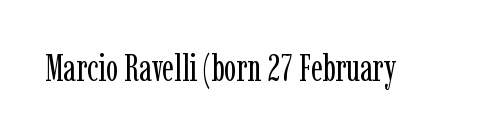
The image shows 37 px regular-weight, condensed serif type, upright; set normal letter spacing, not underlined; low stroke contrast and a medium x-height.
